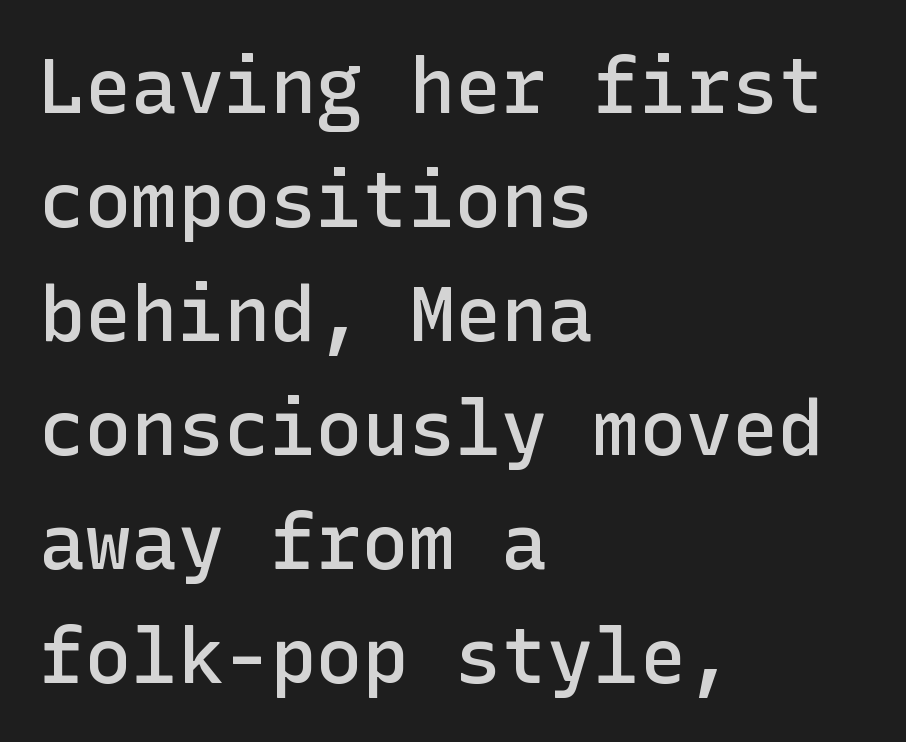
Ordinary non-slanted type is in use. The paragraph has a hard left edge and a soft right edge. Compared with typical body copy, the letter spacing here is the same. The font family rendered here belongs to the sans-serif group. Semibold letterforms, between regular and bold.
